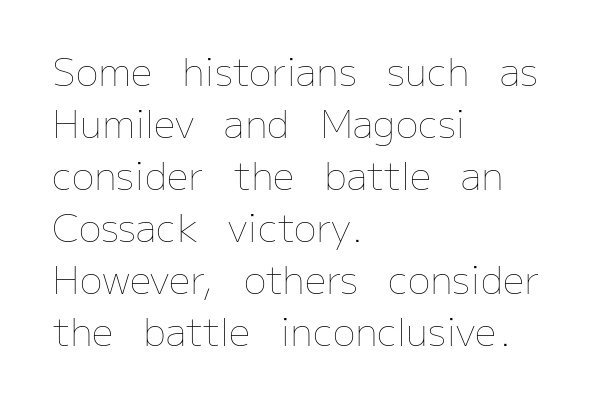
The image shows 38 px thin type, upright; set left-aligned, normal line spacing (1.37x), normal letter spacing, not underlined; low stroke contrast and a medium x-height.
